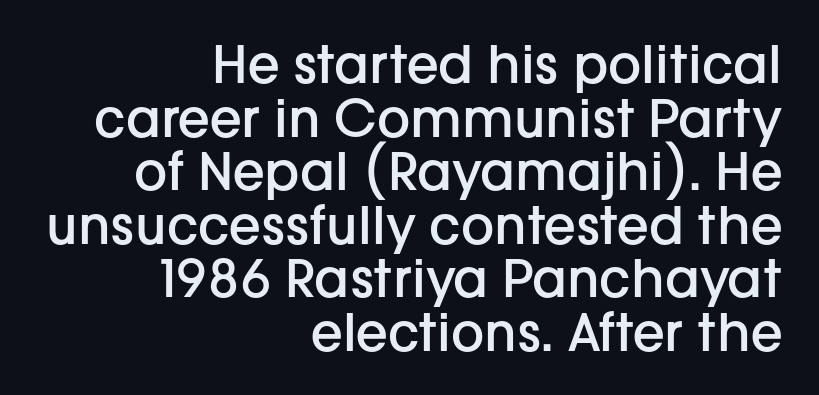
What kind of face is this? One without serifs — a sans. Each new line begins almost immediately beneath the previous one. This rendering features lettering with no underline. The face used here is proportionally spaced, like ordinary book or web type. Tracking value appears to be zero — textbook default spacing. The letters stand straight up with perfectly vertical stems.
